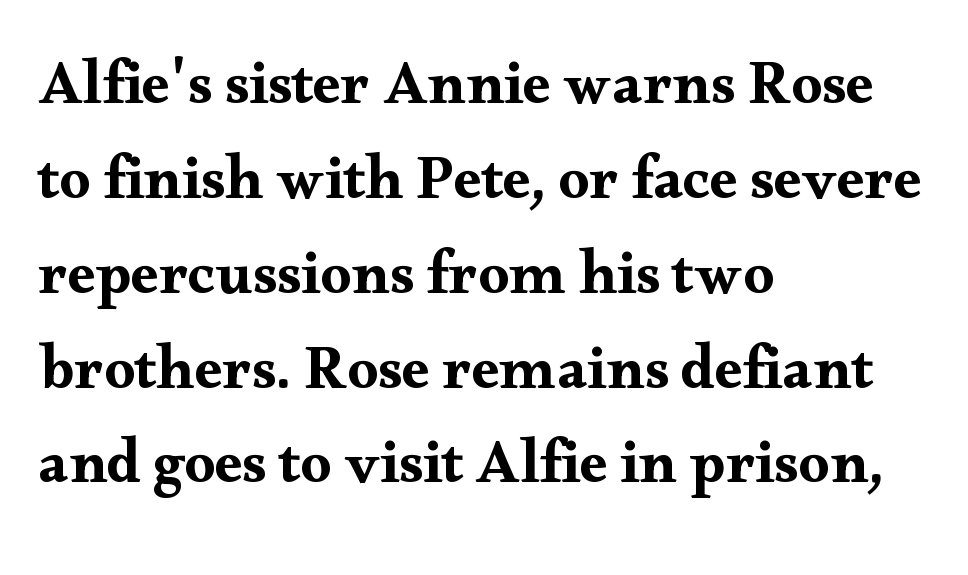
Q: Is the text italic (slanted)? A: No, it is upright.
Q: Is the typeface a serif or a sans-serif typeface? A: Serif.
Q: Is the text underlined? A: No.
Q: How is the paragraph aligned? A: Left-aligned.
Q: Is the spacing between letters normal or unusually wide? A: Normal.
Q: Is the spacing between lines tight, normal or loose? A: Normal.
Q: Width (condensed, normal, or wide)? A: Wide.
Q: Stroke contrast? A: Medium.
Q: x-height? A: Small.
Q: Monospaced? A: No.
